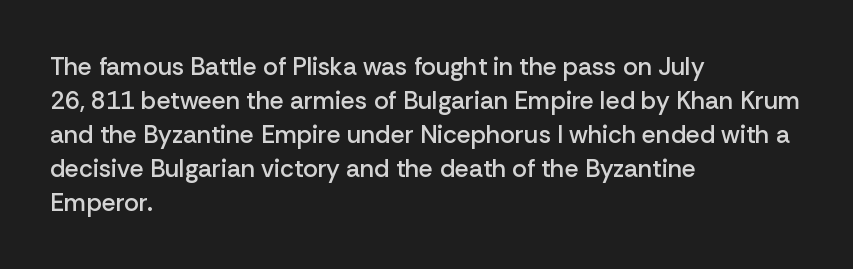
{"italic": "no", "bold": "semi", "underline": "no", "align": "left", "line_spacing": "normal", "line_spacing_ratio": 1.36, "letter_spacing": "normal", "letter_spacing_em": 0.0, "glyph_px": 25}
